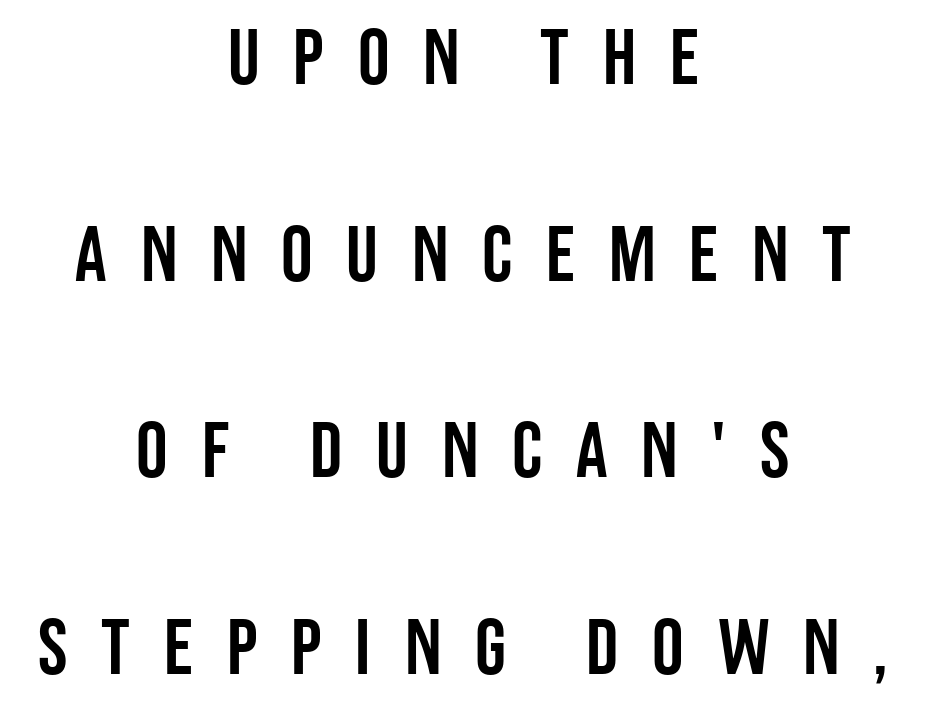
The image shows 79 px condensed sans-serif type, upright; set centered, loose line spacing (2.49x), unusually wide letter spacing (+0.43 em), not underlined; low stroke contrast and a large x-height.
